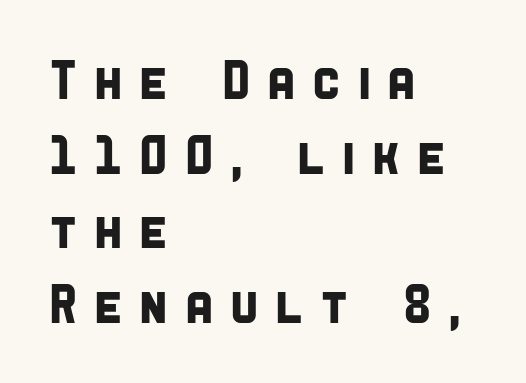
The line texture is sparse and dotted thanks to wide tracking. Line starts are locked; line ends wander. Quick note: interline space is typical. Observe the absence of serifs on each vertical stroke in this sample. Each letter keeps its own natural width here, so spacing adapts to shape. Rule under the text: the space is simply empty.
